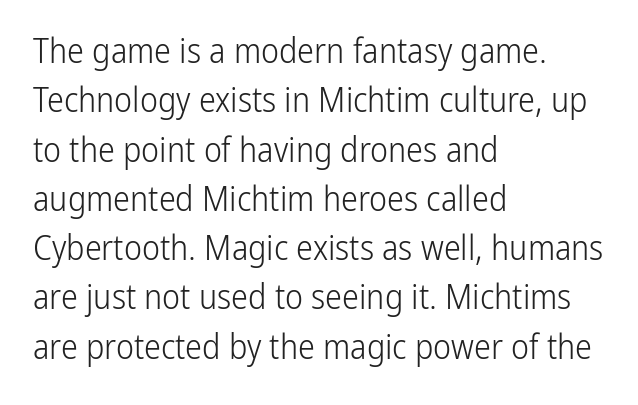
Q: Is the text bold? A: No.
Q: Is the text italic (slanted)? A: No, it is upright.
Q: Is the typeface a serif or a sans-serif typeface? A: Sans-serif.
Q: Is the text underlined? A: No.
Q: How is the paragraph aligned? A: Left-aligned.
Q: Is the spacing between letters normal or unusually wide? A: Normal.
Q: Is the spacing between lines tight, normal or loose? A: Normal.
Q: Width (condensed, normal, or wide)? A: Condensed.
Q: Stroke contrast? A: Low.
Q: x-height? A: Medium.
Q: Monospaced? A: No.
